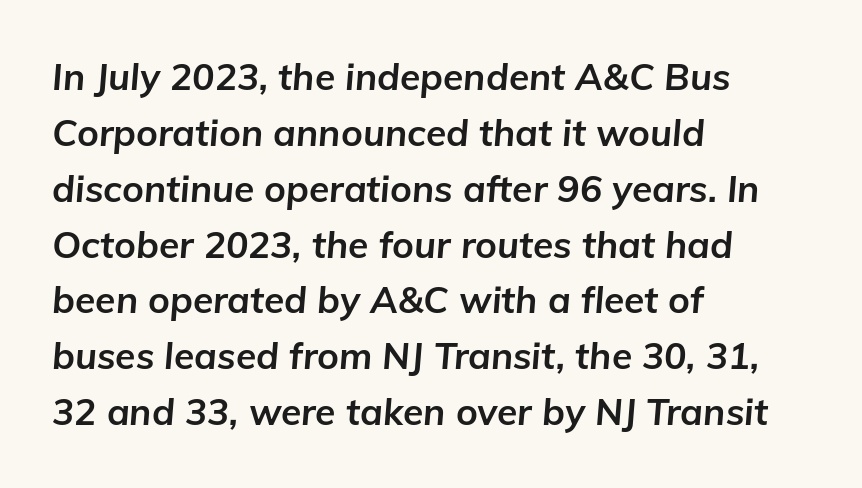
{"italic": "yes", "lean": "right", "slant_degrees": 5, "bold": "yes", "weight": "bold", "width": "normal", "stroke_contrast": "low", "x_height": "medium", "monospaced": "no", "underline": "no", "align": "left", "line_spacing": "normal", "line_spacing_ratio": 1.51, "letter_spacing": "normal", "letter_spacing_em": 0.0, "glyph_px": 37}
